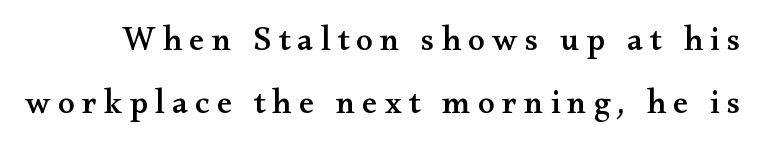
{"serif": "yes", "italic": "no", "width": "wide", "stroke_contrast": "medium", "x_height": "small", "monospaced": "no", "underline": "no", "line_spacing_ratio": 1.86, "letter_spacing": "wide", "letter_spacing_em": 0.21, "glyph_px": 34}
